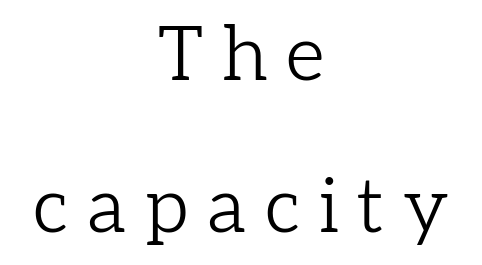
{"serif": "yes", "italic": "no", "bold": "no", "weight": "light", "width": "normal", "stroke_contrast": "low", "x_height": "medium", "monospaced": "no", "underline": "no", "align": "center", "line_spacing": "loose", "line_spacing_ratio": 2.0, "letter_spacing": "wide", "letter_spacing_em": 0.25, "glyph_px": 76}
